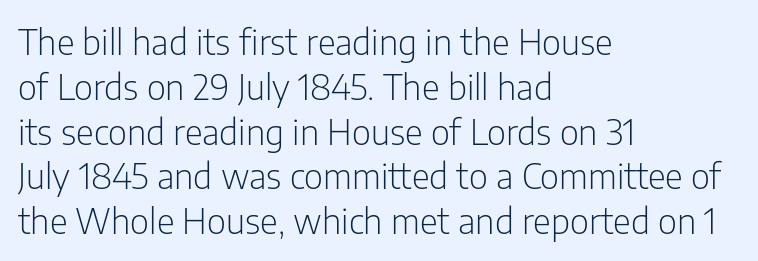
{"serif": "no", "italic": "no", "bold": "no", "weight": "light", "width": "condensed", "stroke_contrast": "low", "x_height": "medium", "monospaced": "no", "underline": "no", "align": "left", "line_spacing": "normal", "line_spacing_ratio": 1.28, "letter_spacing": "normal", "letter_spacing_em": 0.0, "glyph_px": 35}
